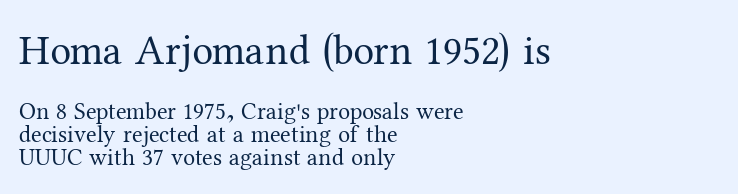
Q: Is the text bold? A: No.
Q: Is the text italic (slanted)? A: No, it is upright.
Q: Is the typeface a serif or a sans-serif typeface? A: Serif.
Q: Is the text underlined? A: No.
Q: How is the paragraph aligned? A: Left-aligned.
Q: Is the spacing between letters normal or unusually wide? A: Normal.
Q: Is the spacing between lines tight, normal or loose? A: Tight.
Q: Which block of text is set in a larger size, the first (top) or the second (bottom)? A: The first (top) one.
Q: Width (condensed, normal, or wide)? A: Normal.
Q: Stroke contrast? A: Medium.
Q: x-height? A: Medium.
Q: Monospaced? A: No.
